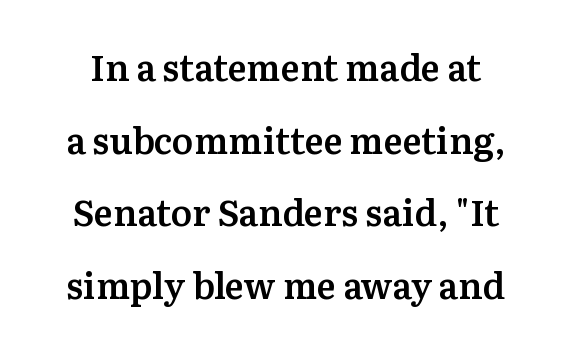
The image shows 36 px semibold serif type, upright; set loose line spacing (2.02x), normal letter spacing, not underlined; medium stroke contrast and a medium x-height.
